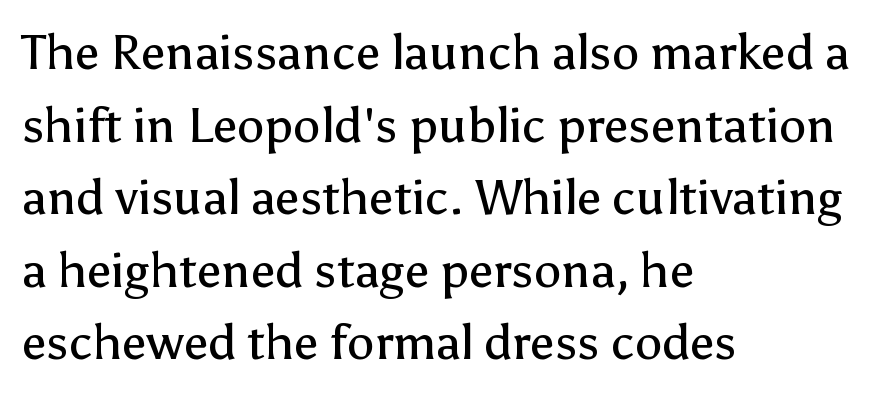
Letters have the restrained weight of plain body copy at most. No feet cap the strokes, marking this as sans-serif type. The glyphs are unaccompanied by any horizontal stroke below them. Spacing between characters is what you'd get straight out of the box. Is there much room between lines? A standard amount, neither cramped nor airy.
